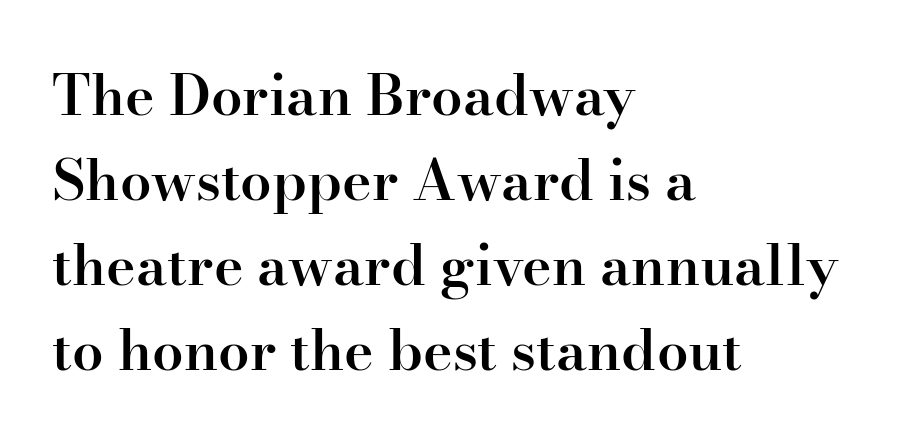
{"serif": "yes", "italic": "no", "bold": "semi", "weight": "semibold", "width": "normal", "stroke_contrast": "high", "x_height": "small", "monospaced": "no", "underline": "no", "align": "left", "line_spacing": "normal", "line_spacing_ratio": 1.52, "letter_spacing": "normal", "letter_spacing_em": 0.0, "glyph_px": 56}
